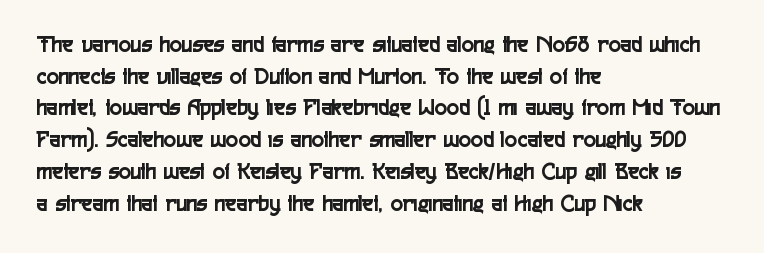
Q: Is the text italic (slanted)? A: No, it is upright.
Q: Is the text underlined? A: No.
Q: How is the paragraph aligned? A: Left-aligned.
Q: Is the spacing between letters normal or unusually wide? A: Normal.
Q: Is the spacing between lines tight, normal or loose? A: Normal.
